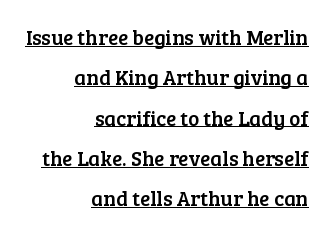
Q: Is the text italic (slanted)? A: No, it is upright.
Q: Is the text underlined? A: Yes.
Q: How is the paragraph aligned? A: Right-aligned.
Q: Is the spacing between letters normal or unusually wide? A: Normal.
Q: Is the spacing between lines tight, normal or loose? A: Loose.
